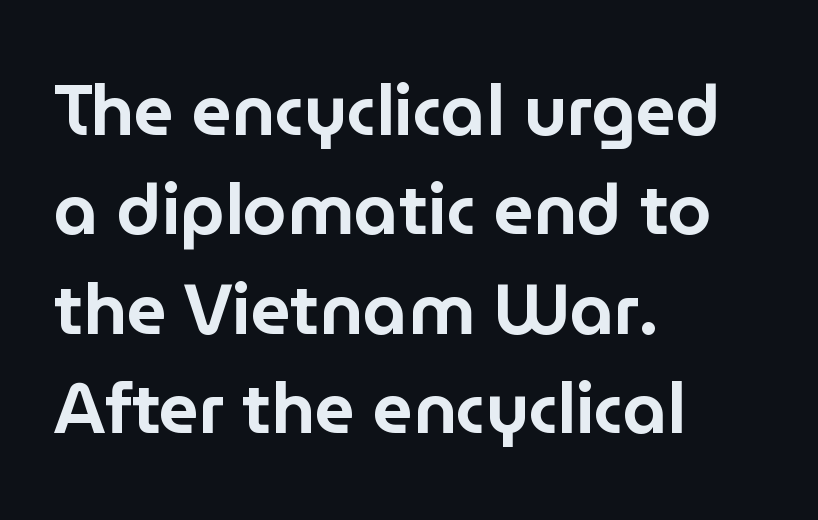
The image shows 70 px sans-serif type, upright; set left-aligned, normal line spacing (1.42x), normal letter spacing, not underlined; low stroke contrast and a medium x-height.
